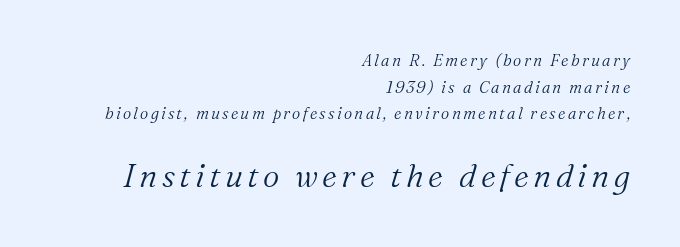
Q: Is the text bold? A: No.
Q: Is the text italic (slanted)? A: Yes, it leans right by about 16 degrees.
Q: Is the typeface a serif or a sans-serif typeface? A: Serif.
Q: Is the text underlined? A: No.
Q: How is the paragraph aligned? A: Right-aligned.
Q: Is the spacing between lines tight, normal or loose? A: Normal.
Q: Which block of text is set in a larger size, the first (top) or the second (bottom)? A: The second (bottom) one.
Q: Width (condensed, normal, or wide)? A: Normal.
Q: Stroke contrast? A: Medium.
Q: x-height? A: Medium.
Q: Monospaced? A: No.
